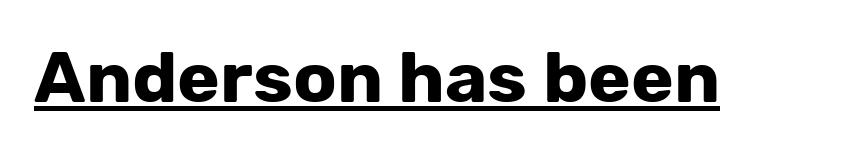
The image shows 72 px bold sans-serif type, upright; set normal letter spacing, underlined; low stroke contrast and a medium x-height.
